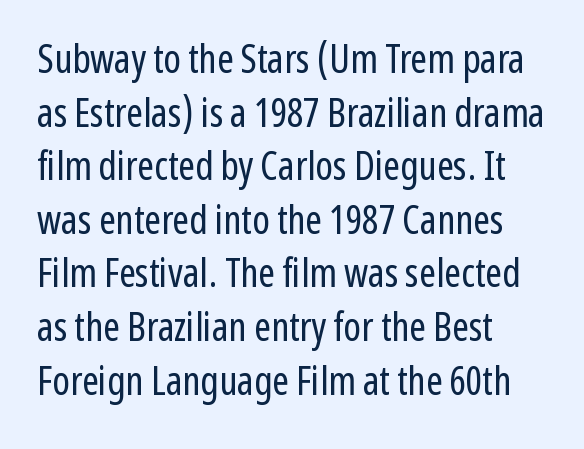
Q: Is the text bold? A: No.
Q: Is the text italic (slanted)? A: No, it is upright.
Q: Is the typeface a serif or a sans-serif typeface? A: Sans-serif.
Q: Is the text underlined? A: No.
Q: How is the paragraph aligned? A: Left-aligned.
Q: Is the spacing between letters normal or unusually wide? A: Normal.
Q: Is the spacing between lines tight, normal or loose? A: Normal.
Q: Width (condensed, normal, or wide)? A: Condensed.
Q: Stroke contrast? A: Low.
Q: x-height? A: Medium.
Q: Monospaced? A: No.
